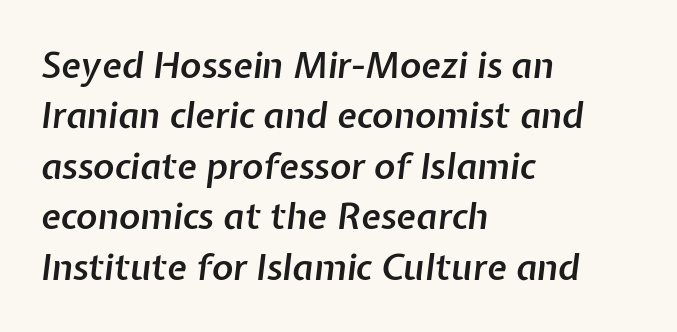
A bit beefed up — I'd call it semibold rather than bold. This sample uses plain, unmodified letter spacing. If you measured baseline to baseline, you'd find a middling distance. Here the designer chose a conventional face with non-uniform glyph widths. Letters rest on an invisible, unmarked baseline. A student would call this left alignment; a typographer would say flush left, rag right.
